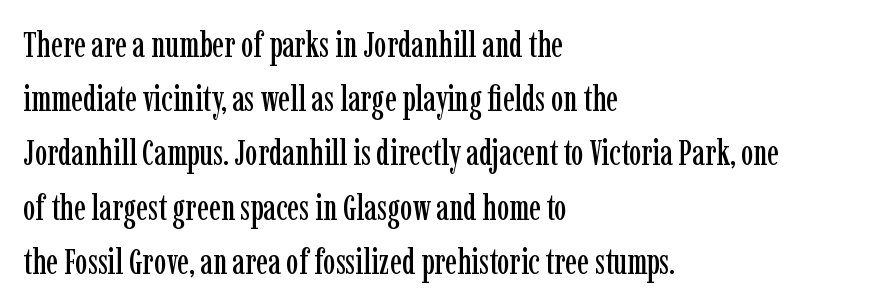
The image shows 35 px condensed serif type, upright; set left-aligned, normal line spacing (1.55x), normal letter spacing, not underlined; low stroke contrast and a medium x-height.
